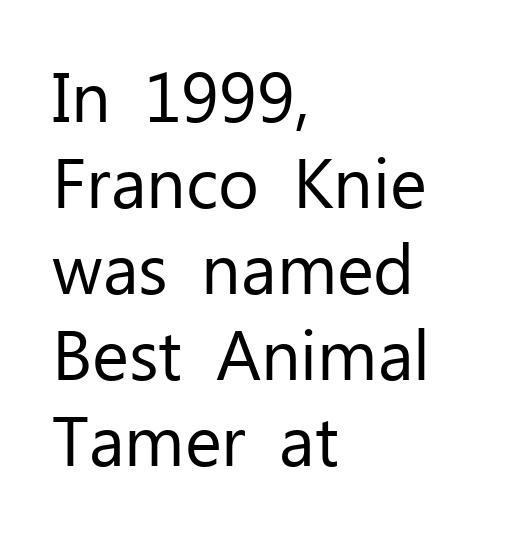
The image shows 70 px regular-weight sans-serif type, upright; set left-aligned, line spacing 1.23x, normal letter spacing, not underlined; low stroke contrast and a medium x-height.
